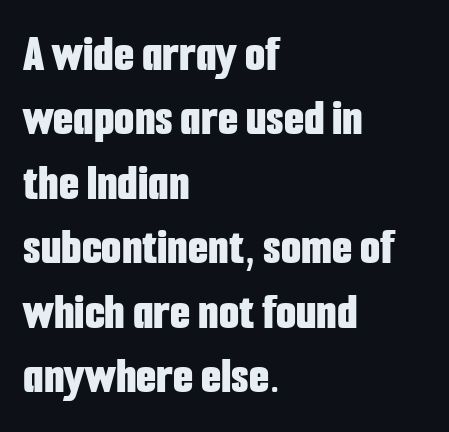
The image shows 52 px bold, condensed sans-serif type, upright; set left-aligned, line spacing 1.24x, normal letter spacing, not underlined; low stroke contrast and a medium x-height.
